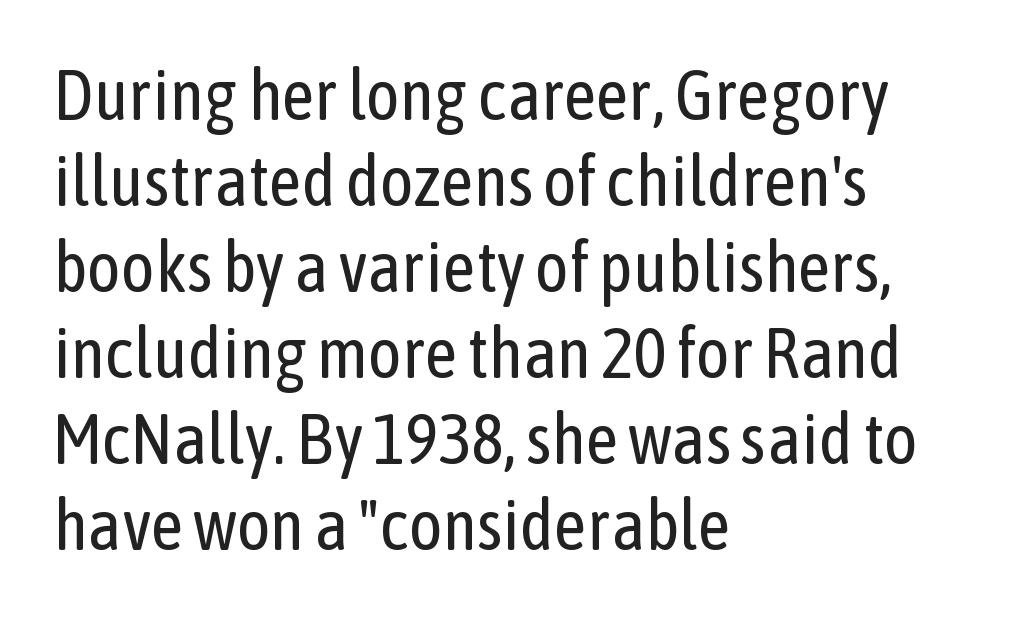
This sample has the flowing, uneven cadence of proportional lettering. Nope, not italic — everything's standing straight. The letterforms sit shoulder to shoulder at normal distance. The font sits on the lighter half of the weight spectrum, regular included.
